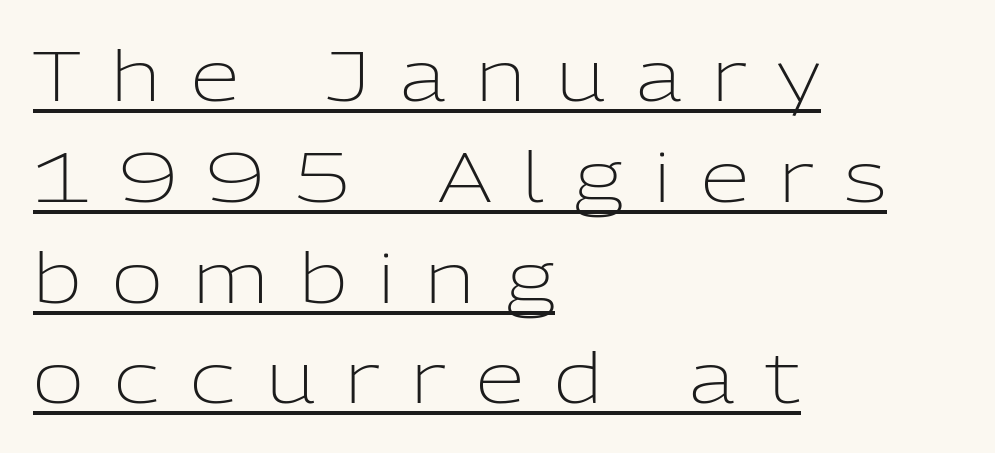
Q: Is the text bold? A: No.
Q: Is the text italic (slanted)? A: No, it is upright.
Q: Is the typeface a serif or a sans-serif typeface? A: Sans-serif.
Q: Is the text underlined? A: Yes.
Q: How is the paragraph aligned? A: Left-aligned.
Q: Is the spacing between letters normal or unusually wide? A: Unusually wide.
Q: Is the spacing between lines tight, normal or loose? A: Normal.
Q: Width (condensed, normal, or wide)? A: Normal.
Q: Stroke contrast? A: Low.
Q: x-height? A: Medium.
Q: Monospaced? A: No.
